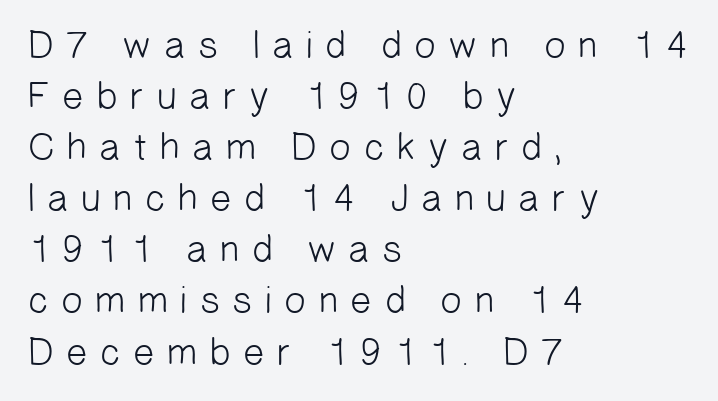
Q: Is the text bold? A: No.
Q: Is the typeface a serif or a sans-serif typeface? A: Sans-serif.
Q: Is the text underlined? A: No.
Q: How is the paragraph aligned? A: Left-aligned.
Q: Is the spacing between letters normal or unusually wide? A: Unusually wide.
Q: Is the spacing between lines tight, normal or loose? A: Normal.
Q: Width (condensed, normal, or wide)? A: Normal.
Q: Stroke contrast? A: Low.
Q: x-height? A: Medium.
Q: Monospaced? A: No.
